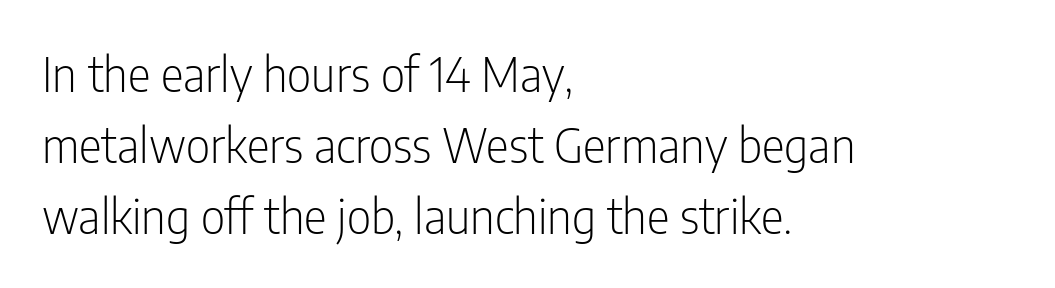
Q: Is the text bold? A: No.
Q: Is the text italic (slanted)? A: No, it is upright.
Q: Is the typeface a serif or a sans-serif typeface? A: Sans-serif.
Q: Is the text underlined? A: No.
Q: How is the paragraph aligned? A: Left-aligned.
Q: Is the spacing between letters normal or unusually wide? A: Normal.
Q: Is the spacing between lines tight, normal or loose? A: Normal.
Q: Width (condensed, normal, or wide)? A: Condensed.
Q: Stroke contrast? A: Low.
Q: x-height? A: Medium.
Q: Monospaced? A: No.
